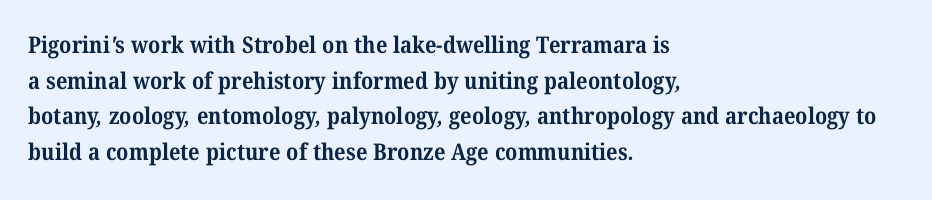
The lines are quadded left. How would I describe the line gaps? Plain and ordinary. The passage shown has conventional tracking throughout. Heft: maximum for text — a bold. The gap between lines stays unmarked.
